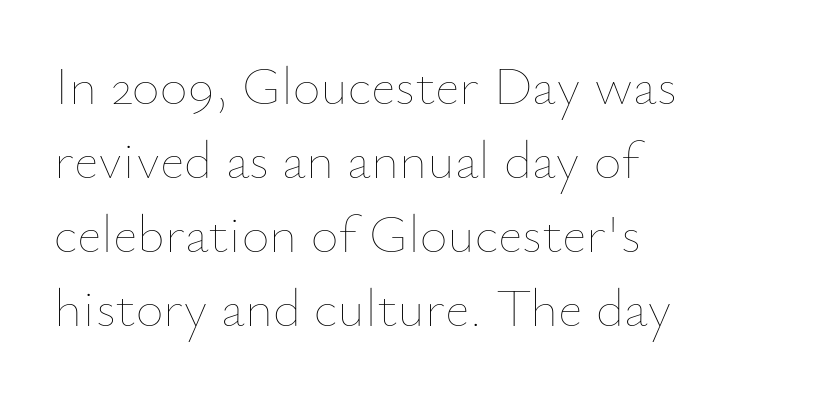
{"italic": "no", "bold": "no", "weight": "thin", "width": "normal", "stroke_contrast": "low", "x_height": "small", "monospaced": "no", "underline": "no", "align": "left", "line_spacing": "normal", "line_spacing_ratio": 1.37, "letter_spacing": "normal", "letter_spacing_em": 0.0, "glyph_px": 54}
